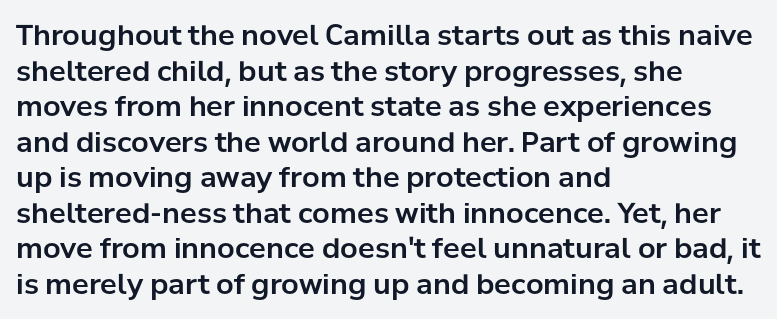
{"serif": "no", "italic": "no", "width": "normal", "stroke_contrast": "low", "x_height": "medium", "monospaced": "no", "underline": "no", "align": "left", "line_spacing": "normal", "line_spacing_ratio": 1.27, "letter_spacing": "normal", "letter_spacing_em": 0.0, "glyph_px": 28}
